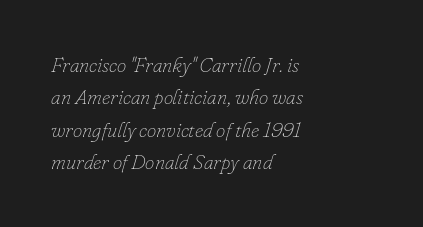
{"italic": "yes", "lean": "right", "slant_degrees": 16, "bold": "no", "underline": "no", "align": "left", "line_spacing": "normal", "line_spacing_ratio": 1.54, "letter_spacing": "normal", "letter_spacing_em": 0.0, "glyph_px": 21}
